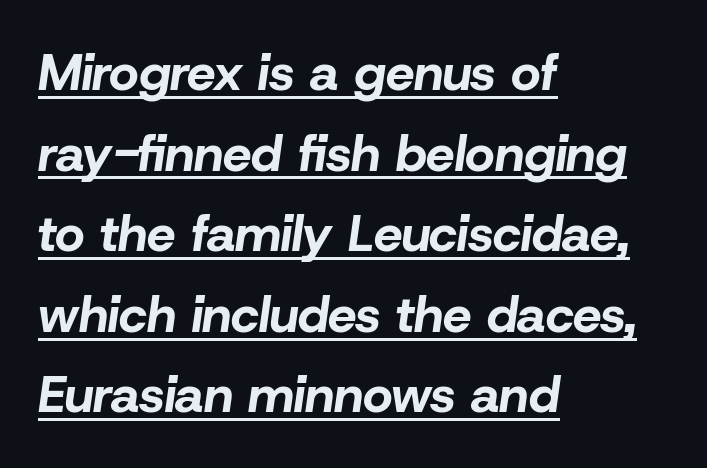
The image shows 51 px bold type, italic (leaning right); set left-aligned, normal line spacing (1.58x), normal letter spacing, underlined; low stroke contrast and a medium x-height.
